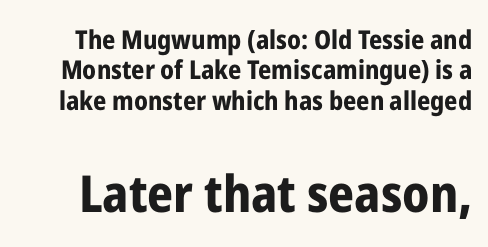
{"serif": "no", "italic": "no", "bold": "yes", "weight": "bold", "width": "condensed", "stroke_contrast": "low", "x_height": "medium", "monospaced": "no", "underline": "no", "line_spacing_ratio": 1.17, "letter_spacing": "normal", "letter_spacing_em": 0.0, "larger_block": "second", "size_ratio": 1.96, "glyph_px": 51}
